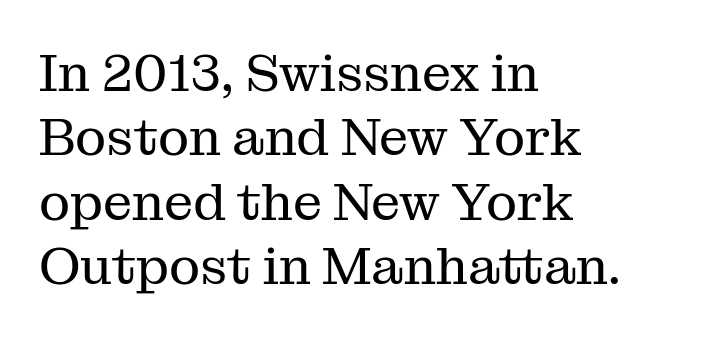
In terms of letterspacing, this is plain default setting. Stems and bowls with no extra thickness — not bold. Character widths vary here, with narrow letters taking less room than wide ones. The text block is weighted toward the left margin, trailing off unevenly rightward.
